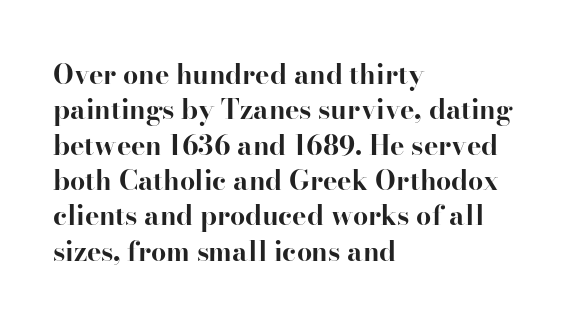
Q: Is the text bold? A: Yes.
Q: Is the text italic (slanted)? A: No, it is upright.
Q: Is the text underlined? A: No.
Q: How is the paragraph aligned? A: Left-aligned.
Q: Is the spacing between letters normal or unusually wide? A: Normal.
Q: Is the spacing between lines tight, normal or loose? A: Normal.
